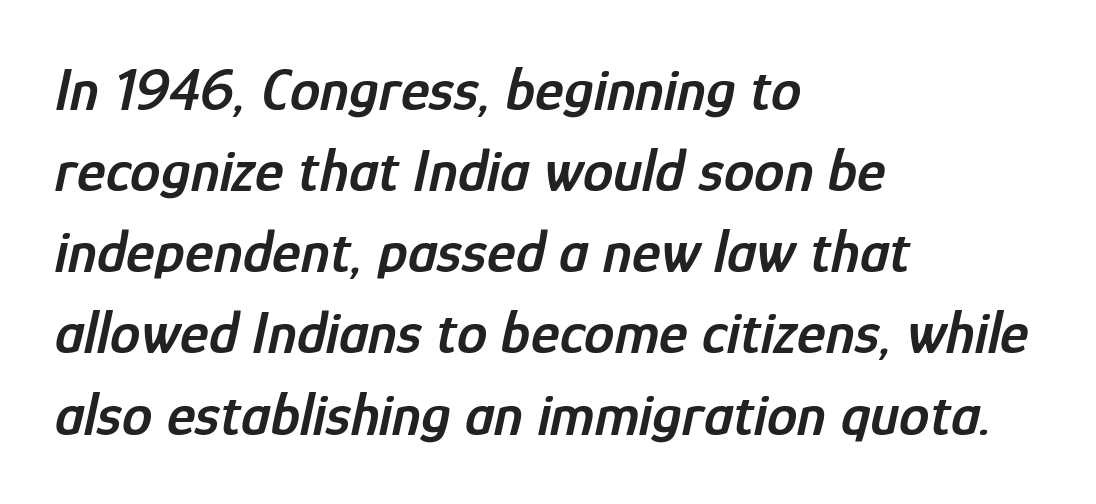
Beneath every word, the page is bare. The typesetting leans somewhat heavy: a semibold. One-word summary of the alignment: left. Quick note: interline space is typical. Here the designer chose a conventional face with non-uniform glyph widths.
